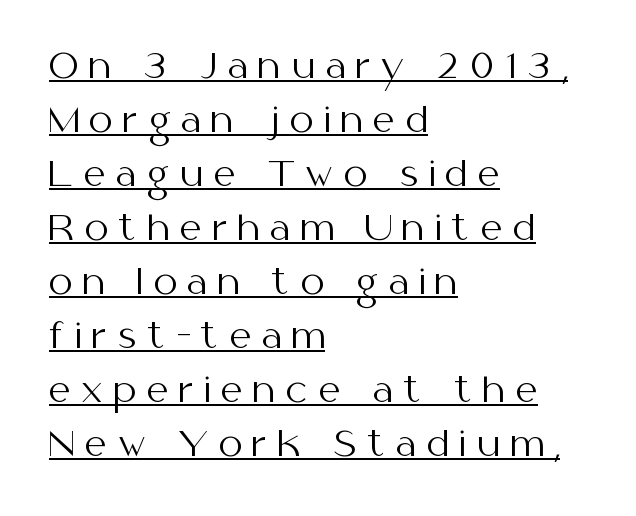
Q: Is the text bold? A: No.
Q: Is the text italic (slanted)? A: No, it is upright.
Q: Is the typeface a serif or a sans-serif typeface? A: Sans-serif.
Q: Is the text underlined? A: Yes.
Q: How is the paragraph aligned? A: Left-aligned.
Q: Is the spacing between letters normal or unusually wide? A: Unusually wide.
Q: Is the spacing between lines tight, normal or loose? A: Normal.
Q: Width (condensed, normal, or wide)? A: Normal.
Q: Stroke contrast? A: Medium.
Q: x-height? A: Medium.
Q: Monospaced? A: No.
